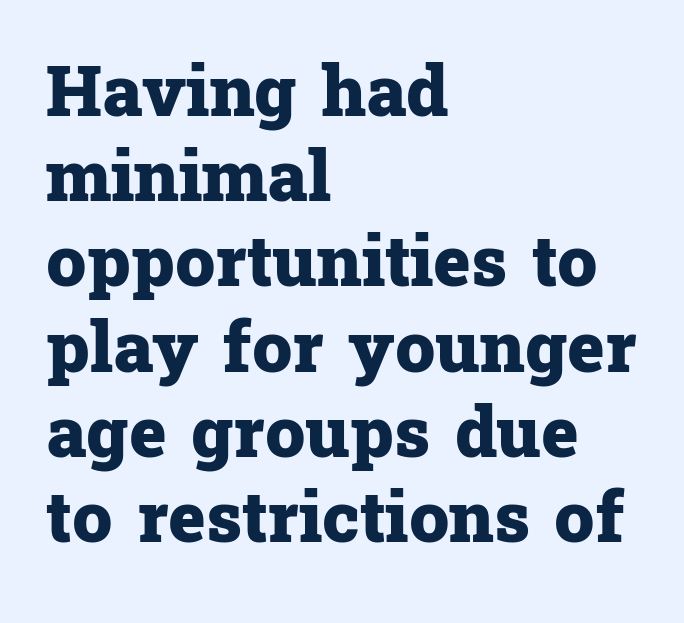
The image shows 71 px heavy serif type, upright; set left-aligned, line spacing 1.2x, normal letter spacing, not underlined; low stroke contrast and a medium x-height.
